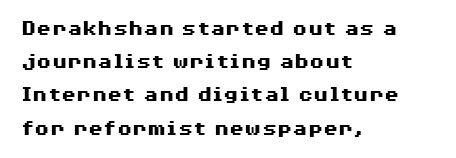
{"italic": "no", "bold": "yes", "underline": "no", "align": "left", "line_spacing": "normal", "line_spacing_ratio": 1.51, "letter_spacing": "normal", "letter_spacing_em": 0.0, "glyph_px": 22}
